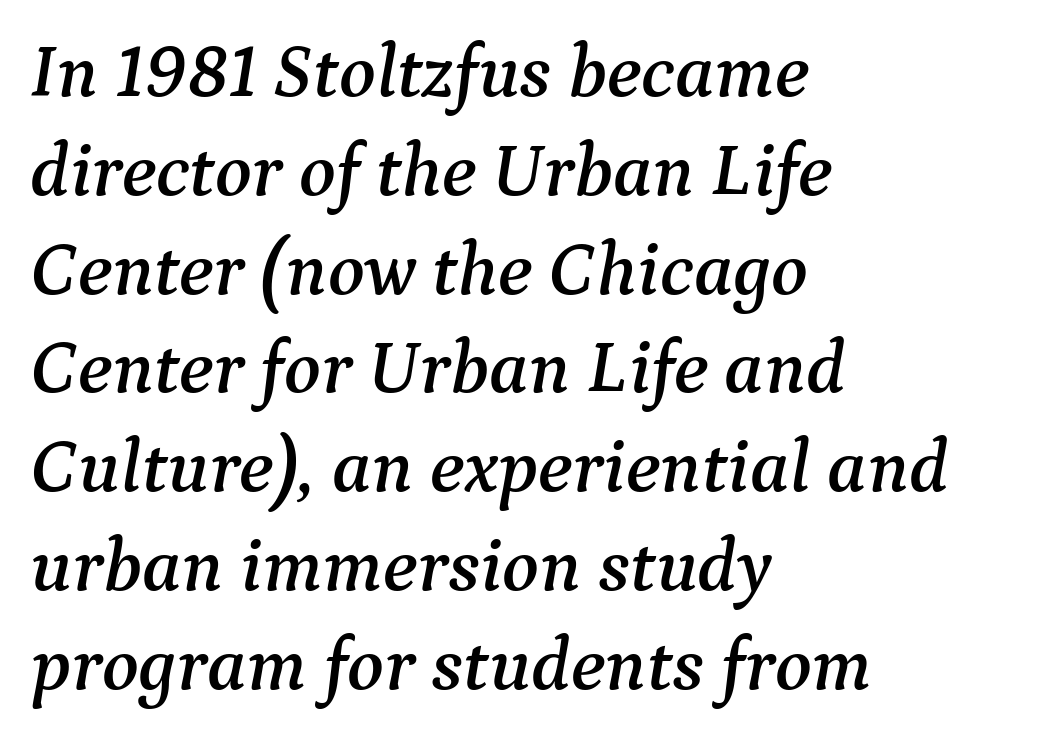
The image shows 76 px serif type, italic (leaning right); set left-aligned, normal line spacing (1.3x), normal letter spacing, not underlined; medium stroke contrast and a medium x-height.
